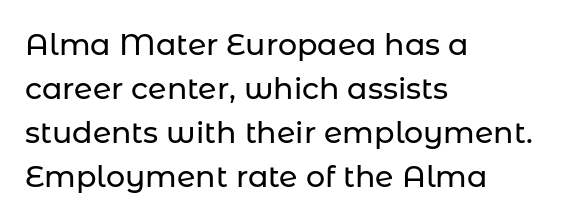
The zone under the glyphs is completely vacant. Nothing unusual about the tracking: characters are spaced as the font intends. Regular leading. Each letter keeps its own natural width here, so spacing adapts to shape.
